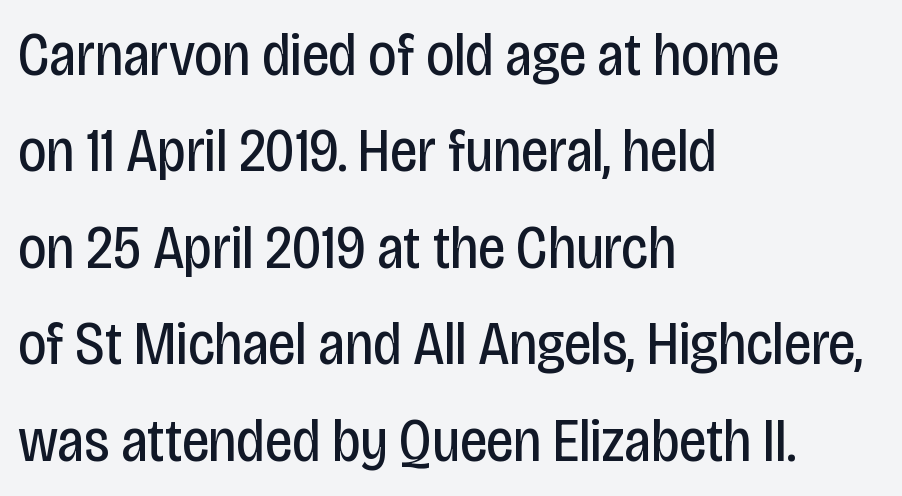
{"serif": "no", "italic": "no", "bold": "no", "weight": "regular", "width": "condensed", "stroke_contrast": "low", "x_height": "large", "monospaced": "no", "underline": "no", "align": "left", "line_spacing": "normal", "line_spacing_ratio": 1.58, "letter_spacing": "normal", "letter_spacing_em": 0.0, "glyph_px": 61}
